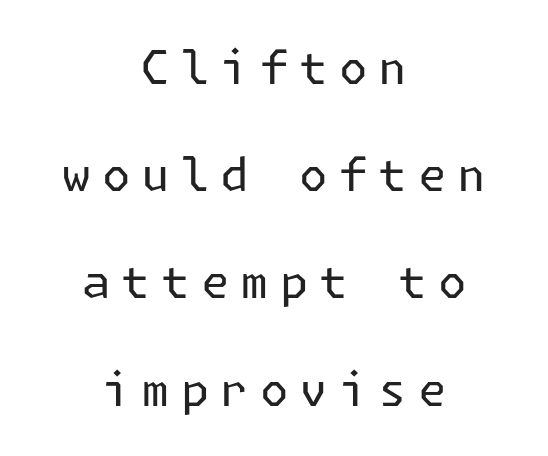
The image shows 46 px regular-weight sans-serif type, upright; set centered, loose line spacing (2.33x), unusually wide letter spacing (+0.24 em), not underlined; low stroke contrast and a medium x-height.
